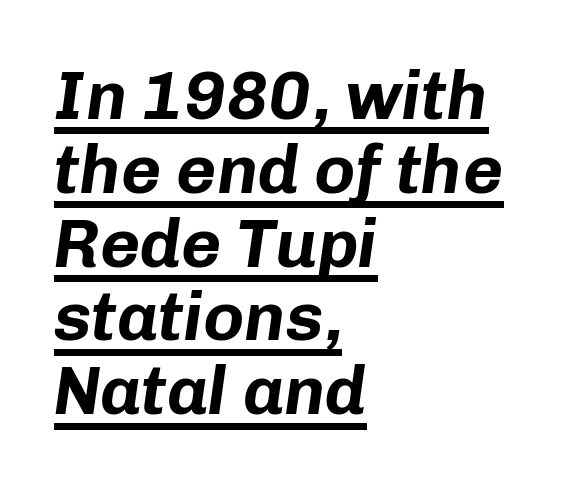
{"italic": "yes", "lean": "right", "slant_degrees": 8, "bold": "yes", "weight": "bold", "width": "normal", "stroke_contrast": "low", "x_height": "medium", "monospaced": "no", "underline": "yes", "align": "left", "line_spacing": "tight", "line_spacing_ratio": 1.07, "letter_spacing": "normal", "letter_spacing_em": 0.0, "glyph_px": 69}
